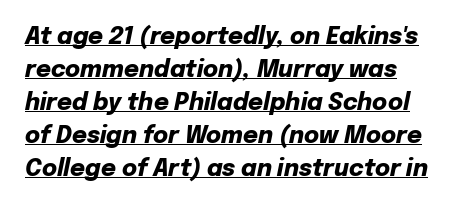
Q: Is the text bold? A: Yes.
Q: Is the text italic (slanted)? A: Yes, it leans right by about 12 degrees.
Q: Is the text underlined? A: Yes.
Q: How is the paragraph aligned? A: Left-aligned.
Q: Is the spacing between letters normal or unusually wide? A: Normal.
Q: Is the spacing between lines tight, normal or loose? A: Normal.
